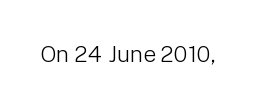
The type is set solid horizontally, with unmodified tracking. Words float on clear page, feet unadorned. A quiet, ordinary-to-light weight characterises the typeface. The type sits square on the baseline with zero lean.
